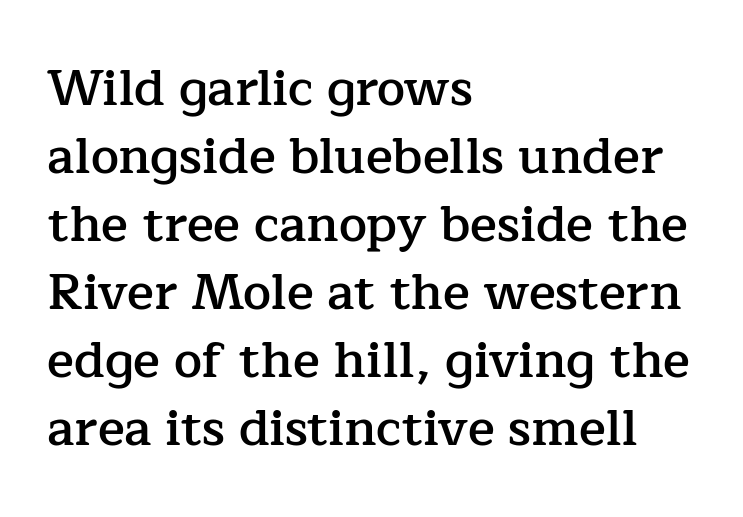
Serifs: yes, visible at the terminals of the letterforms. The passage shown is semibold, sitting just below true bold. Varying glyph widths throughout — classic text-font behaviour. Has an underline been added? It has not. If you drew a line through each stem, it would be perfectly vertical.
